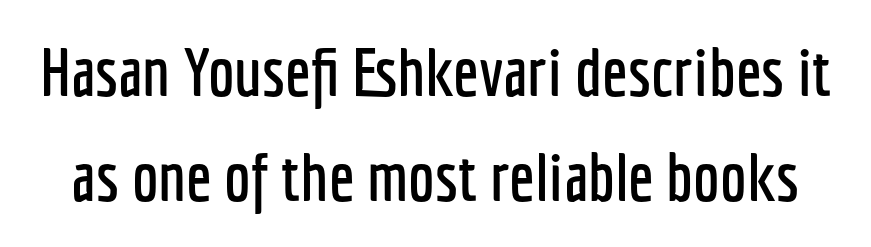
The line-height multiplier appears to be the usual default. The rendering keeps characters at their native spacing. Grotesque or geometric, the face here clearly has no serifs. Is there any slant? The stems are plumb.
